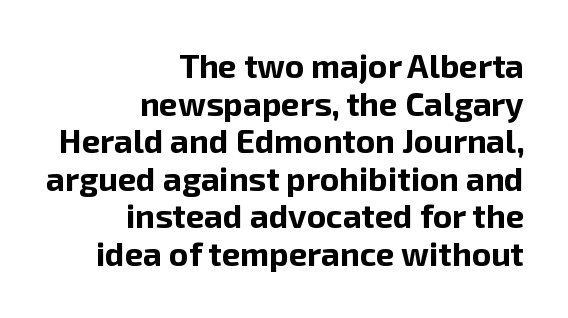
Q: Is the text bold? A: Yes.
Q: Is the text italic (slanted)? A: No, it is upright.
Q: Is the typeface a serif or a sans-serif typeface? A: Sans-serif.
Q: Is the text underlined? A: No.
Q: How is the paragraph aligned? A: Right-aligned.
Q: Is the spacing between letters normal or unusually wide? A: Normal.
Q: Is the spacing between lines tight, normal or loose? A: Tight.
Q: Width (condensed, normal, or wide)? A: Normal.
Q: Stroke contrast? A: Low.
Q: x-height? A: Medium.
Q: Monospaced? A: No.
